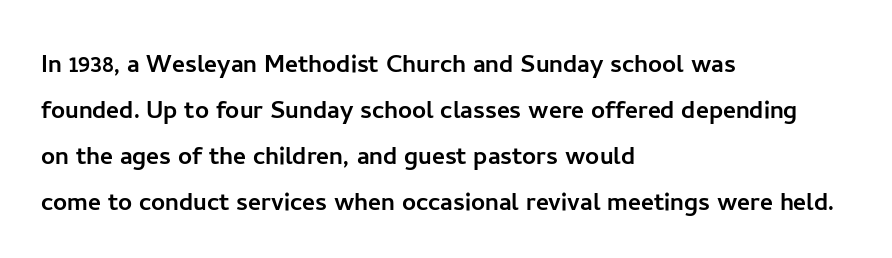
Vertical spacing — default. A roman cut, with each character standing at attention. A bare baseline throughout the passage. Compared with a centered layout, this one pins lines to the left instead.
